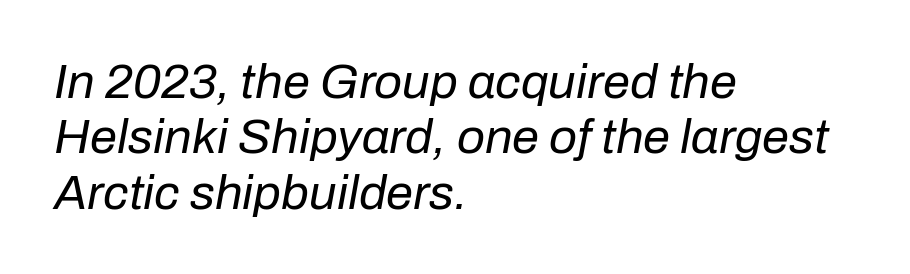
The image shows 49 px regular-weight type, italic (leaning right); set left-aligned, tight line spacing (1.13x), normal letter spacing, not underlined; low stroke contrast and a medium x-height.
